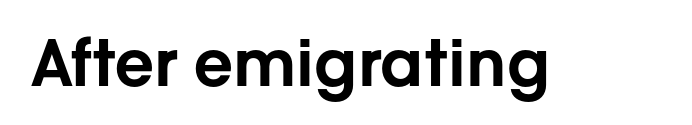
Inter-character spacing is left at the font's built-in metrics. Looks like regular typesetting: each glyph gets only the width it needs. The lettering stays uniformly vertical, giving the passage a roman look. A bare baseline throughout the passage. Observe the absence of serifs on each vertical stroke in this sample.
